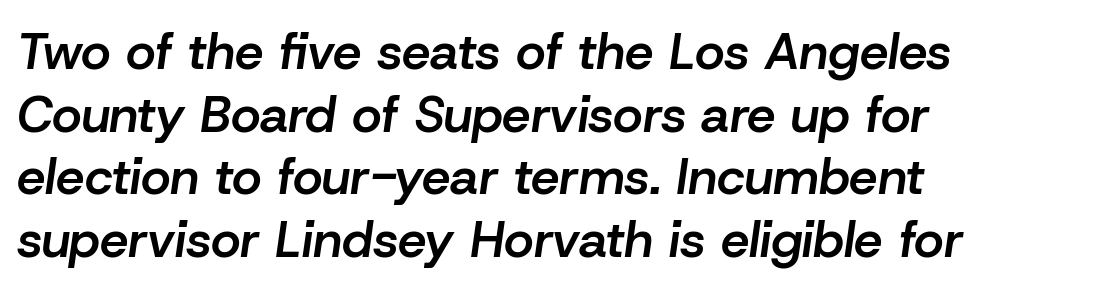
{"italic": "yes", "lean": "right", "slant_degrees": 8, "bold": "semi", "weight": "semibold", "width": "normal", "stroke_contrast": "low", "x_height": "medium", "monospaced": "no", "underline": "no", "align": "left", "line_spacing_ratio": 1.23, "letter_spacing": "normal", "letter_spacing_em": 0.0, "glyph_px": 51}
